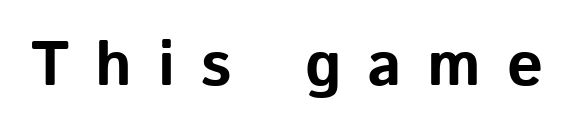
How are the letters spaced? Widely, with obvious added tracking. The typesetting leans heavy: a genuine bold. The letters stand upright; this is a roman face. Look at the bottom of the vertical strokes: they stop flat, with no serifs. The space beneath each line is pristine and unruled. Character widths vary here, with narrow letters taking less room than wide ones.
